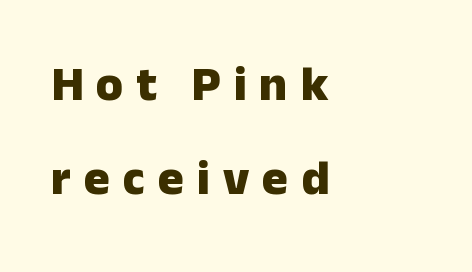
Q: Is the text bold? A: Yes.
Q: Is the text italic (slanted)? A: No, it is upright.
Q: Is the typeface a serif or a sans-serif typeface? A: Sans-serif.
Q: Is the text underlined? A: No.
Q: How is the paragraph aligned? A: Left-aligned.
Q: Is the spacing between letters normal or unusually wide? A: Unusually wide.
Q: Is the spacing between lines tight, normal or loose? A: Loose.
Q: Width (condensed, normal, or wide)? A: Normal.
Q: Stroke contrast? A: Low.
Q: x-height? A: Medium.
Q: Monospaced? A: No.
